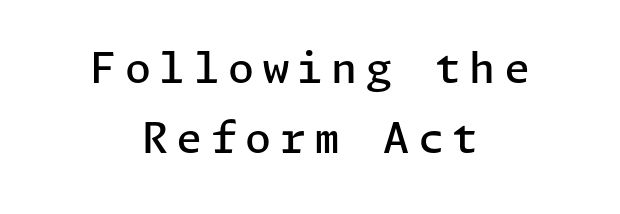
{"serif": "no", "italic": "no", "bold": "semi", "weight": "semibold", "width": "normal", "stroke_contrast": "low", "x_height": "medium", "underline": "no", "align": "center", "line_spacing": "normal", "line_spacing_ratio": 1.67, "letter_spacing": "wide", "letter_spacing_em": 0.2, "glyph_px": 42}
